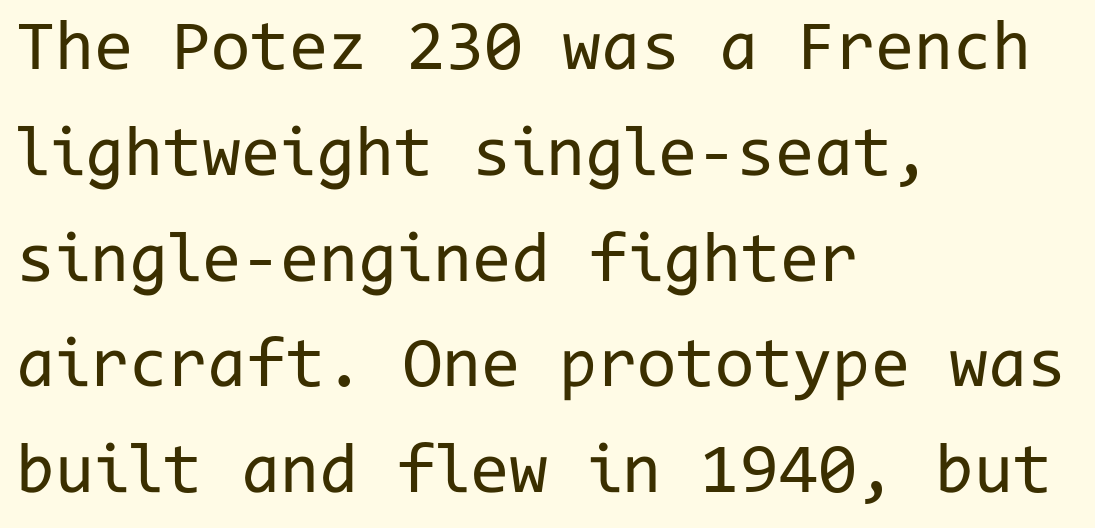
The image shows 71 px regular-weight sans-serif type, upright, monospaced; set left-aligned, normal line spacing (1.49x), normal letter spacing, not underlined; low stroke contrast and a medium x-height.
